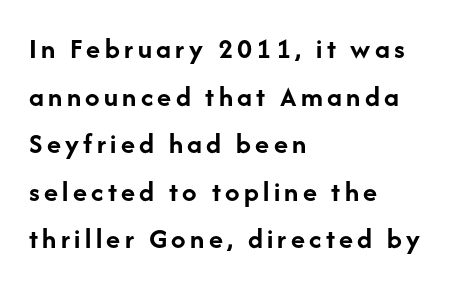
The image shows 29 px semibold sans-serif type, upright; set left-aligned, normal line spacing (1.64x), not underlined; low stroke contrast and a medium x-height.
